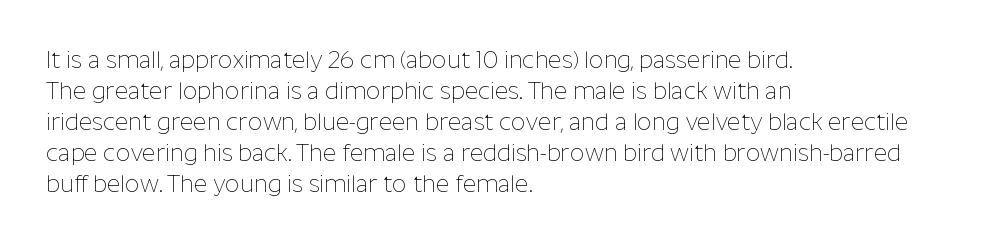
Posture: upright roman. The ragged edge is on the right, which tells us the setting is flush left. Reading down the column, the eye jumps a familiar distance to each next line. The specimen omits any rule beneath the text block's lines. The face looks like a standard text weight, possibly lighter.
